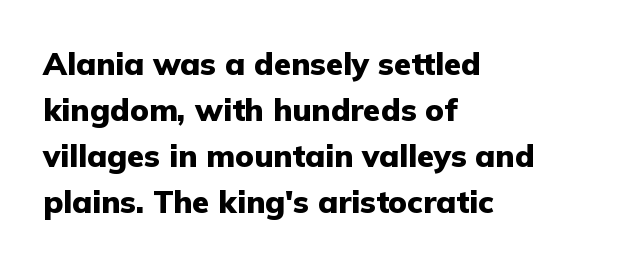
Typesetter's note: full bold, strokes at maximum text heaviness. The letterforms sit shoulder to shoulder at normal distance. The designer went with a sans here, leaving each stem footless. The letters advance in unequal steps, a hallmark of proportional type. This sample is left-justified, so line endings fall wherever the words run out.
